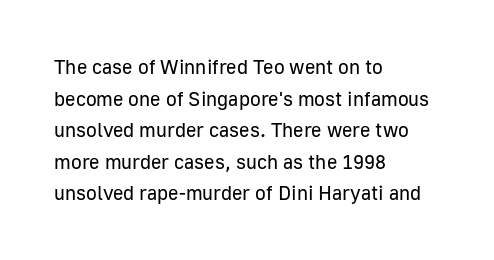
Teacher's note: observe the even left margin — that is flush-left alignment. The passage shown is not underscored anywhere. The rendering uses a moderate line-height, typical for paragraphs. Ascenders rise straight up at ninety degrees. Nobody touched the tracking dial on this one.
